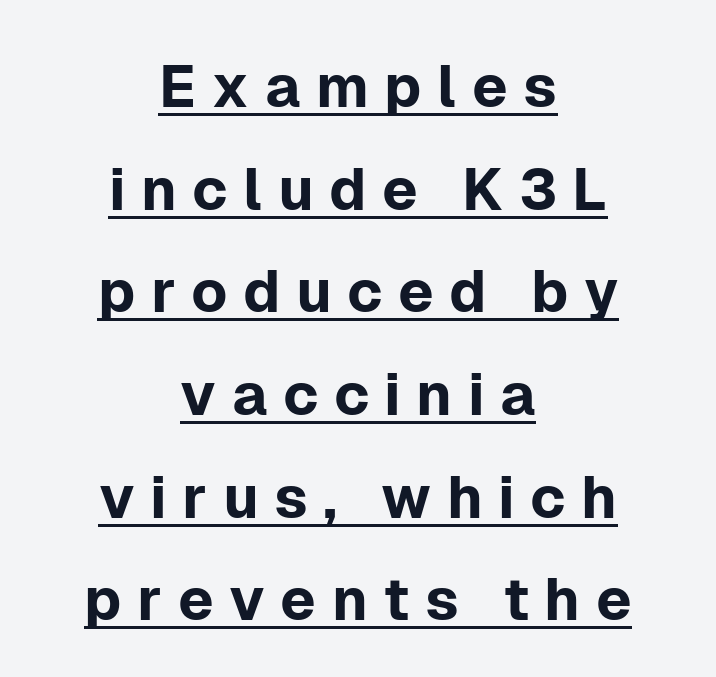
The image shows 59 px sans-serif type, upright; set centered, line spacing 1.74x, unusually wide letter spacing (+0.26 em), underlined; low stroke contrast and a medium x-height.
